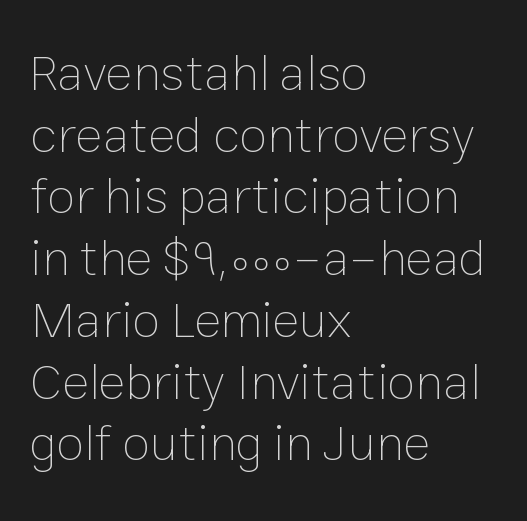
Q: Is the text bold? A: No.
Q: Is the text italic (slanted)? A: No, it is upright.
Q: Is the text underlined? A: No.
Q: How is the paragraph aligned? A: Left-aligned.
Q: Is the spacing between letters normal or unusually wide? A: Normal.
Q: Width (condensed, normal, or wide)? A: Normal.
Q: Stroke contrast? A: Low.
Q: x-height? A: Medium.
Q: Monospaced? A: No.
